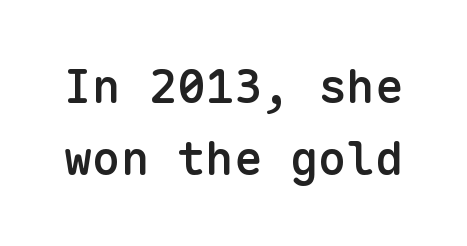
The image shows 47 px semibold sans-serif type, upright, monospaced; set normal line spacing (1.54x), normal letter spacing, not underlined; low stroke contrast and a medium x-height.
